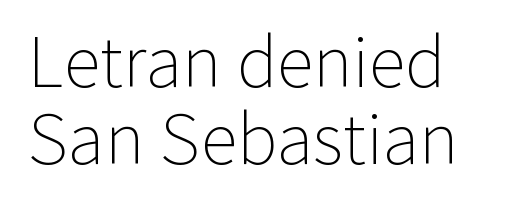
Q: Is the text bold? A: No.
Q: Is the text italic (slanted)? A: No, it is upright.
Q: Is the typeface a serif or a sans-serif typeface? A: Sans-serif.
Q: Is the text underlined? A: No.
Q: How is the paragraph aligned? A: Left-aligned.
Q: Is the spacing between letters normal or unusually wide? A: Normal.
Q: Is the spacing between lines tight, normal or loose? A: Tight.
Q: Width (condensed, normal, or wide)? A: Normal.
Q: Stroke contrast? A: Low.
Q: x-height? A: Medium.
Q: Monospaced? A: No.
